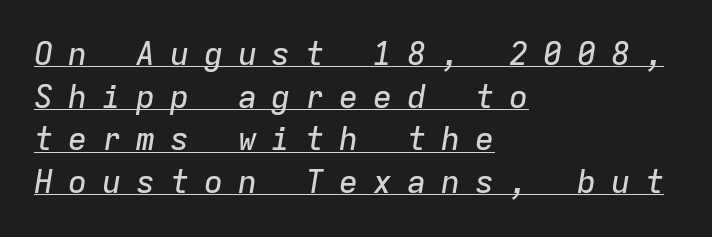
{"italic": "yes", "lean": "right", "slant_degrees": 9, "width": "normal", "stroke_contrast": "low", "x_height": "medium", "monospaced": "yes", "underline": "yes", "align": "left", "line_spacing": "normal", "line_spacing_ratio": 1.33, "letter_spacing": "wide", "letter_spacing_em": 0.46, "glyph_px": 32}
